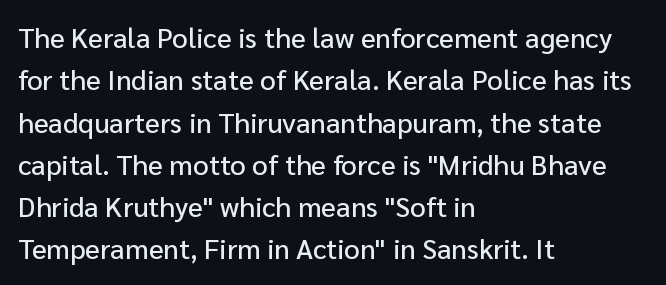
{"serif": "no", "italic": "no", "width": "normal", "stroke_contrast": "low", "x_height": "medium", "monospaced": "no", "underline": "no", "align": "left", "line_spacing": "normal", "line_spacing_ratio": 1.51, "letter_spacing": "normal", "letter_spacing_em": 0.0, "glyph_px": 28}
